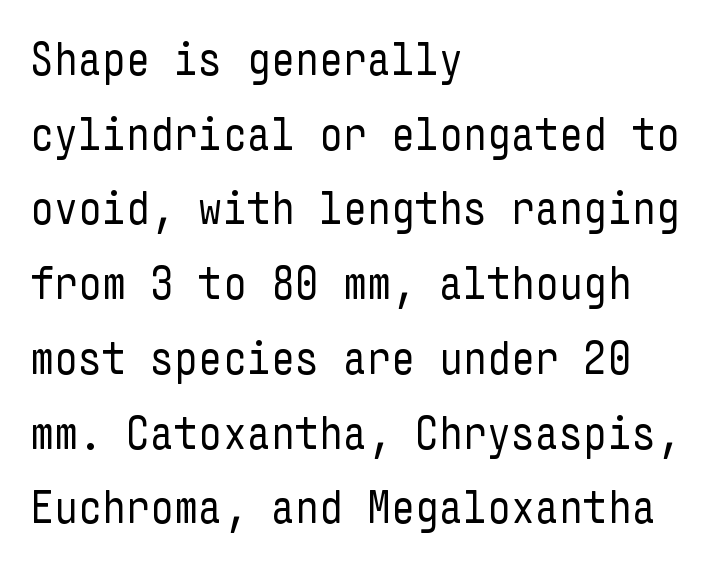
The image shows 47 px regular-weight, condensed sans-serif type, upright; set left-aligned, normal line spacing (1.59x), normal letter spacing, not underlined; low stroke contrast and a medium x-height.
